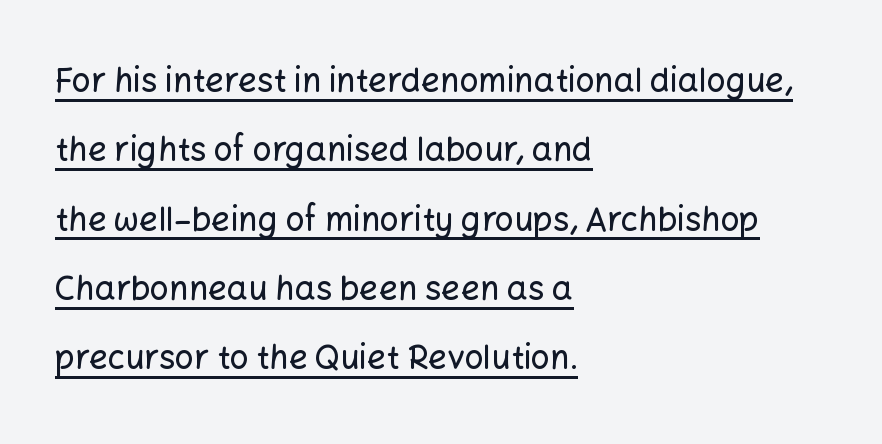
The image shows 33 px sans-serif type, upright; set left-aligned, loose line spacing (2.1x), normal letter spacing, underlined; low stroke contrast and a medium x-height.
